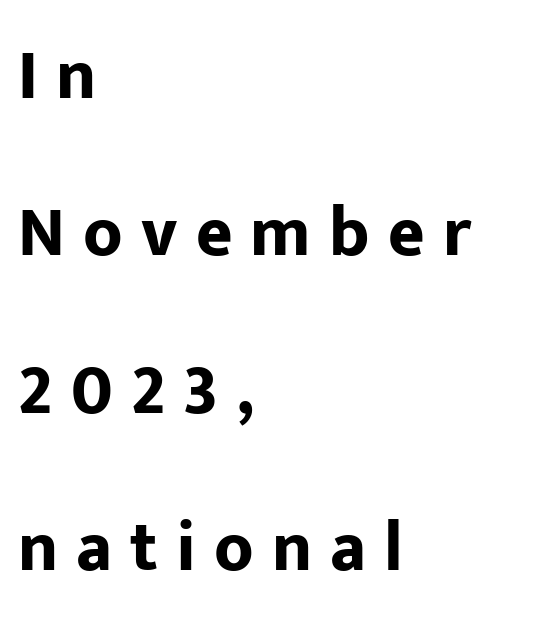
Q: Is the text bold? A: Yes.
Q: Is the text italic (slanted)? A: No, it is upright.
Q: Is the typeface a serif or a sans-serif typeface? A: Sans-serif.
Q: Is the text underlined? A: No.
Q: How is the paragraph aligned? A: Left-aligned.
Q: Is the spacing between letters normal or unusually wide? A: Unusually wide.
Q: Is the spacing between lines tight, normal or loose? A: Loose.
Q: Width (condensed, normal, or wide)? A: Normal.
Q: Stroke contrast? A: Low.
Q: x-height? A: Medium.
Q: Monospaced? A: No.
